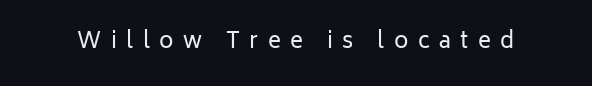
{"italic": "no", "bold": "no", "underline": "no", "letter_spacing": "wide", "letter_spacing_em": 0.43, "glyph_px": 22}
